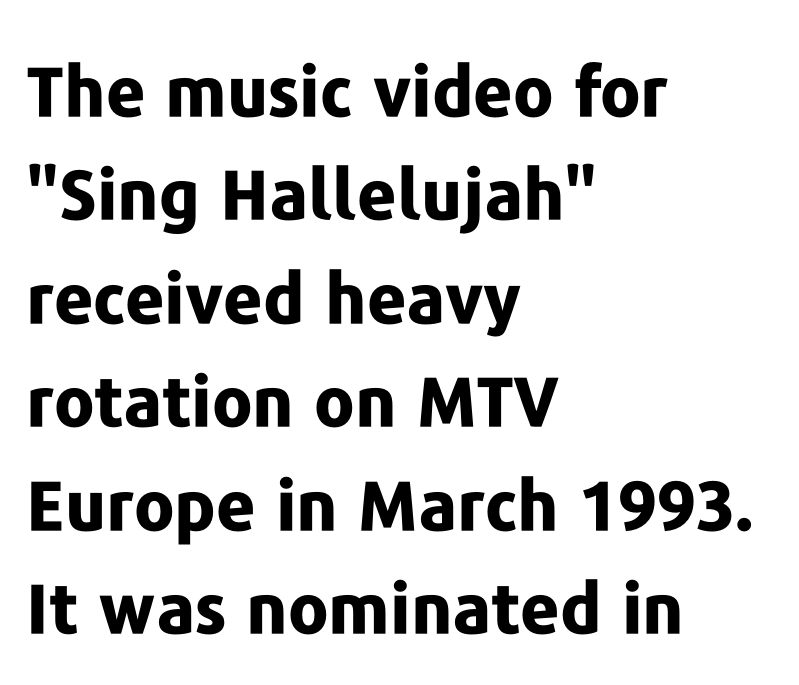
{"serif": "no", "italic": "no", "bold": "yes", "weight": "bold", "width": "normal", "stroke_contrast": "low", "x_height": "medium", "monospaced": "no", "underline": "no", "align": "left", "line_spacing": "normal", "line_spacing_ratio": 1.5, "letter_spacing": "normal", "letter_spacing_em": 0.0, "glyph_px": 69}
